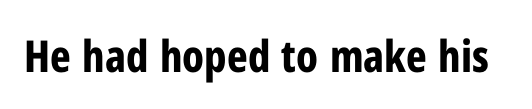
The font's upright variant was chosen for this text. The letters sit at their default tracking, neither squeezed nor spread. Weight check: bold — yes, fully. The glyphs in this specimen are sans serif. Letters rest on an invisible, unmarked baseline.
